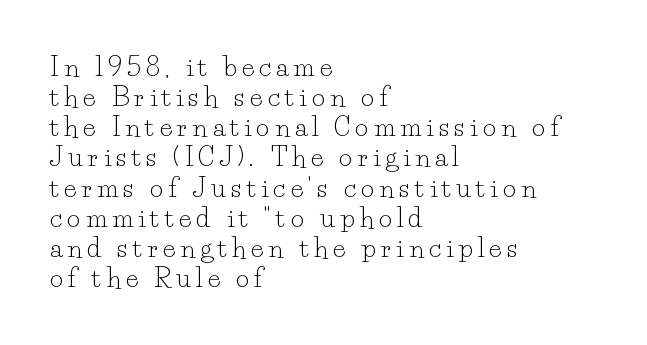
{"italic": "no", "bold": "no", "underline": "no", "align": "left", "line_spacing_ratio": 1.16, "letter_spacing": "wide", "letter_spacing_em": 0.2, "glyph_px": 26}
